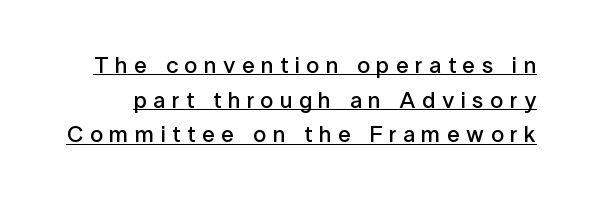
{"italic": "no", "bold": "semi", "underline": "yes", "line_spacing": "normal", "line_spacing_ratio": 1.51, "letter_spacing": "wide", "letter_spacing_em": 0.28, "glyph_px": 23}
